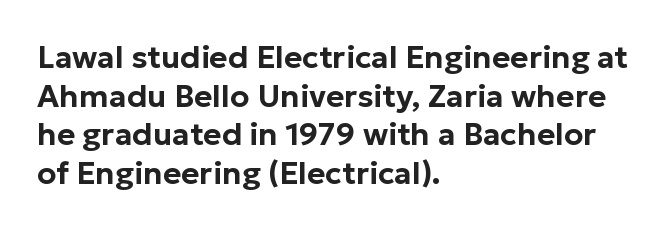
Q: Is the text italic (slanted)? A: No, it is upright.
Q: Is the typeface a serif or a sans-serif typeface? A: Sans-serif.
Q: Is the text underlined? A: No.
Q: How is the paragraph aligned? A: Left-aligned.
Q: Is the spacing between letters normal or unusually wide? A: Normal.
Q: Is the spacing between lines tight, normal or loose? A: Normal.
Q: Width (condensed, normal, or wide)? A: Normal.
Q: Stroke contrast? A: Low.
Q: x-height? A: Medium.
Q: Monospaced? A: No.
